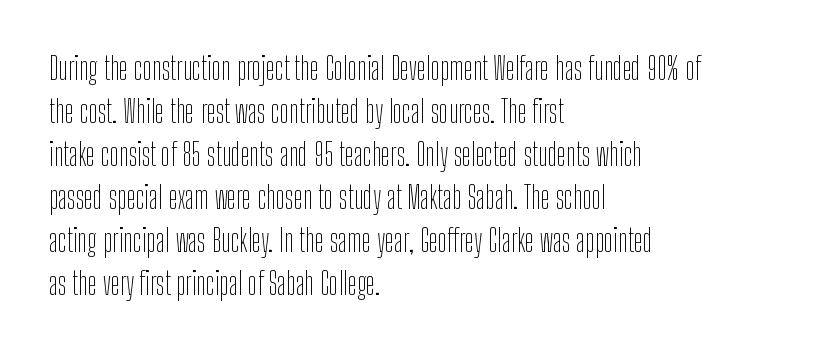
The image shows 31 px thin, condensed sans-serif type, upright; set left-aligned, normal line spacing (1.39x), normal letter spacing, not underlined; low stroke contrast and a medium x-height.
